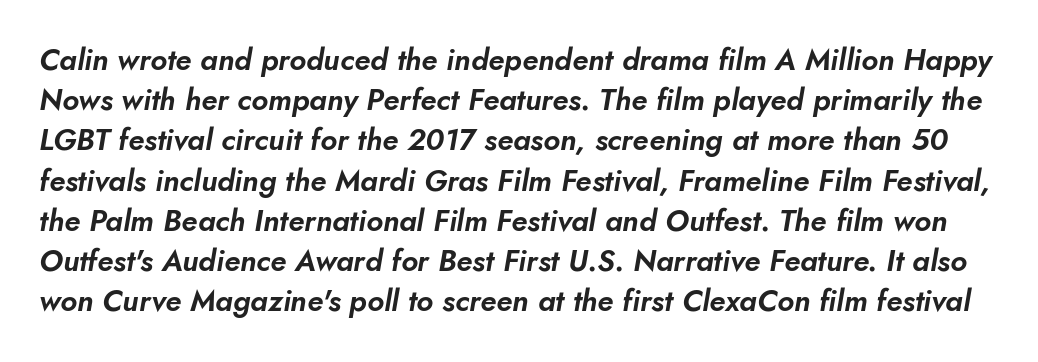
The image shows 30 px text type, italic (leaning right); set normal line spacing (1.34x), normal letter spacing, not underlined; low stroke contrast and a small x-height.
